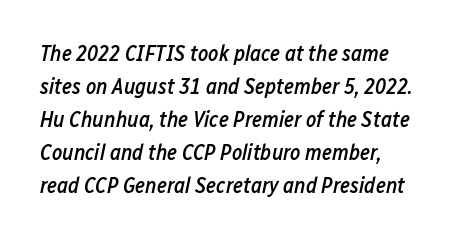
{"italic": "yes", "lean": "right", "slant_degrees": 12, "bold": "semi", "underline": "no", "align": "left", "line_spacing": "normal", "line_spacing_ratio": 1.5, "letter_spacing": "normal", "letter_spacing_em": 0.0, "glyph_px": 22}
